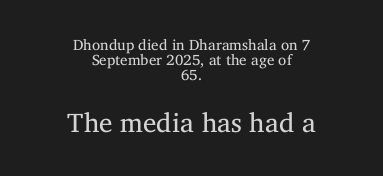
Q: Is the text bold? A: No.
Q: Is the text italic (slanted)? A: No, it is upright.
Q: Is the text underlined? A: No.
Q: How is the paragraph aligned? A: Centered.
Q: Is the spacing between letters normal or unusually wide? A: Normal.
Q: Is the spacing between lines tight, normal or loose? A: Tight.
Q: Which block of text is set in a larger size, the first (top) or the second (bottom)? A: The second (bottom) one.
